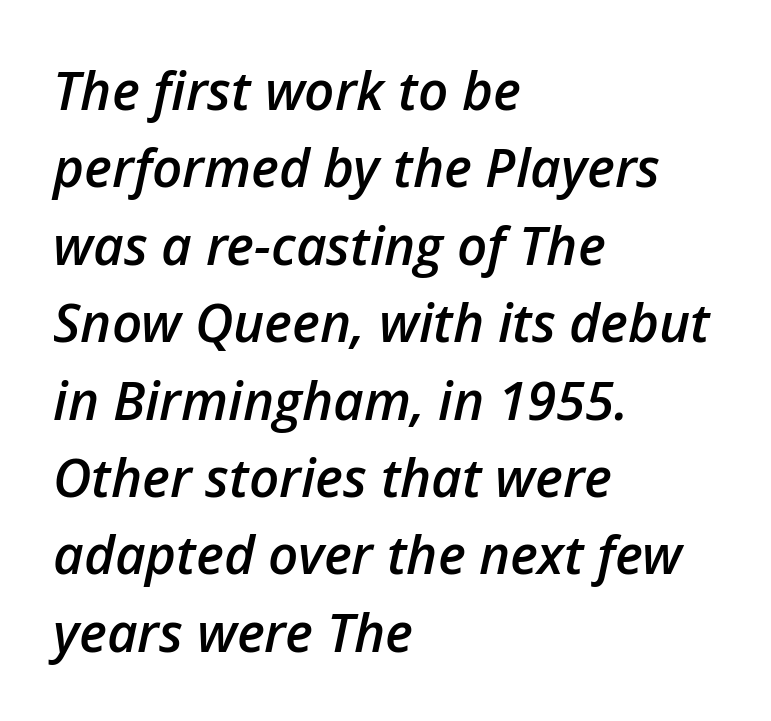
The image shows 53 px semibold type, italic (leaning right); set left-aligned, normal line spacing (1.46x), normal letter spacing, not underlined; low stroke contrast and a medium x-height.
